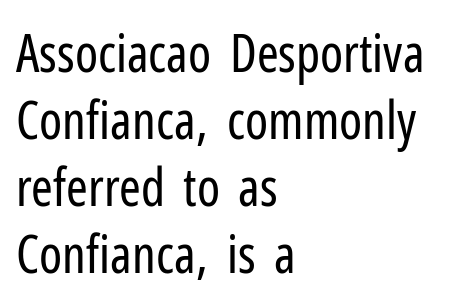
{"serif": "no", "italic": "no", "bold": "no", "weight": "regular", "width": "condensed", "stroke_contrast": "low", "x_height": "medium", "monospaced": "no", "underline": "no", "align": "left", "line_spacing": "normal", "line_spacing_ratio": 1.29, "letter_spacing": "normal", "letter_spacing_em": 0.0, "glyph_px": 52}
